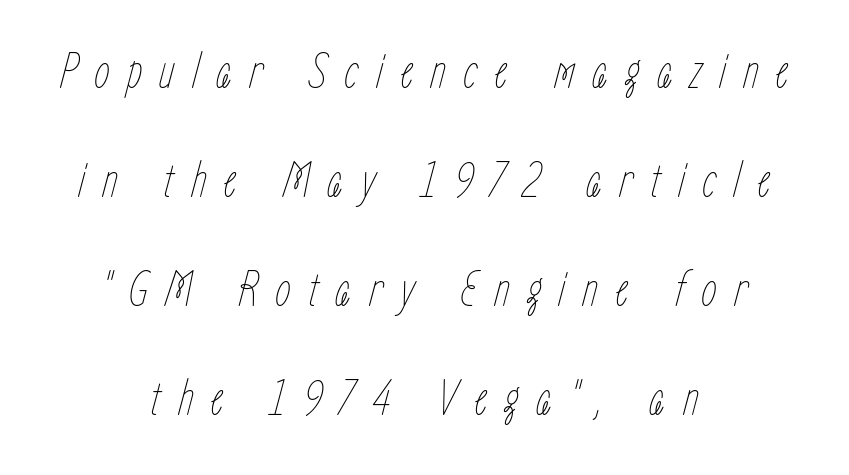
In terms of letterspacing, this is a distinctly airy, spread setting. Note the varied advance widths — an 'i' is clearly narrower than an 'm'. The letters are slanted; this is an italic face. Neither beginnings nor endings align; midpoints do.
